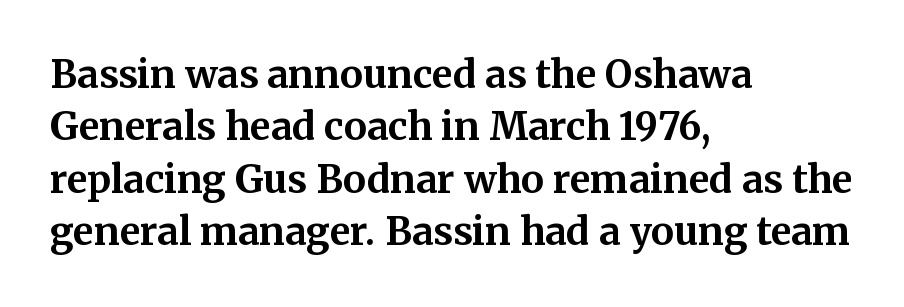
The image shows 38 px bold serif type, upright; set left-aligned, normal line spacing (1.38x), normal letter spacing, not underlined; medium stroke contrast and a medium x-height.
